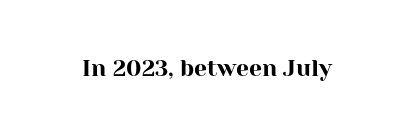
Q: Is the text italic (slanted)? A: No, it is upright.
Q: Is the text underlined? A: No.
Q: Is the spacing between letters normal or unusually wide? A: Normal.
